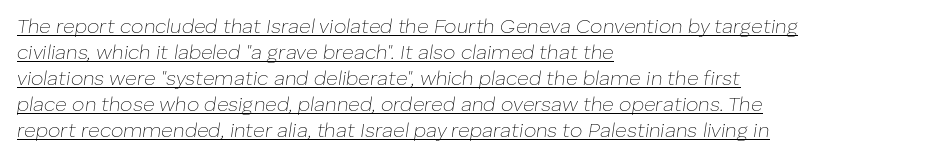
Q: Is the text bold? A: No.
Q: Is the text italic (slanted)? A: Yes, it leans right by about 8 degrees.
Q: Is the text underlined? A: Yes.
Q: How is the paragraph aligned? A: Left-aligned.
Q: Is the spacing between letters normal or unusually wide? A: Normal.
Q: Is the spacing between lines tight, normal or loose? A: Normal.
